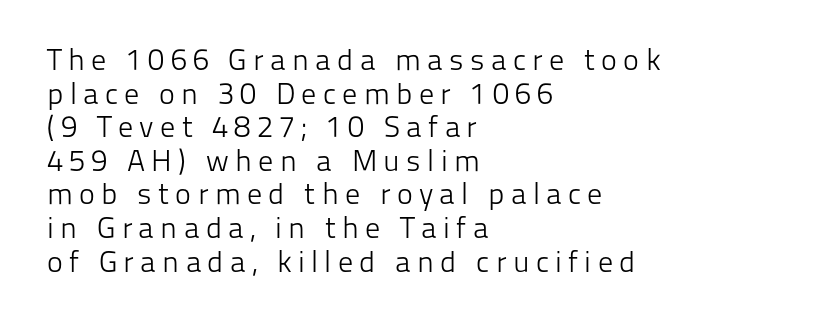
No letter is thick-stroked: the sample isn't bold. Posture: vertical. Do the characters align in a grid? No, the font is proportional. Decoration check: the copy has no underline. Leading: reduced. This sample uses expanded letter spacing, leaving extra air between glyphs.
